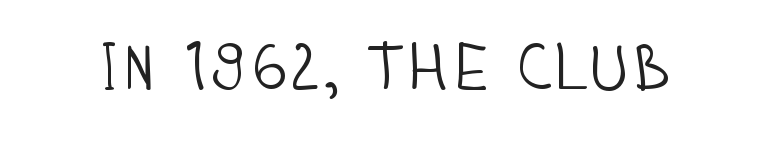
Q: Is the text bold? A: No.
Q: Is the text italic (slanted)? A: No, it is upright.
Q: Is the typeface a serif or a sans-serif typeface? A: Sans-serif.
Q: Is the text underlined? A: No.
Q: Is the spacing between letters normal or unusually wide? A: Normal.
Q: Width (condensed, normal, or wide)? A: Condensed.
Q: Stroke contrast? A: Low.
Q: x-height? A: Large.
Q: Monospaced? A: No.
